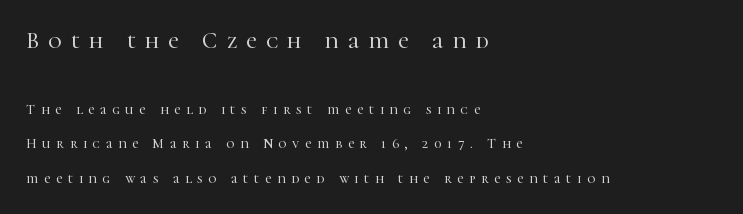
Q: Is the text italic (slanted)? A: No, it is upright.
Q: Is the text underlined? A: No.
Q: How is the paragraph aligned? A: Left-aligned.
Q: Is the spacing between letters normal or unusually wide? A: Unusually wide.
Q: Is the spacing between lines tight, normal or loose? A: Loose.
Q: Which block of text is set in a larger size, the first (top) or the second (bottom)? A: The first (top) one.
